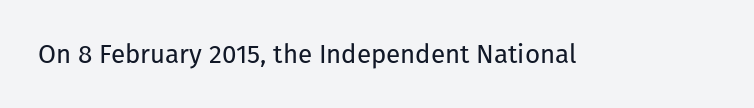
The image shows 26 px text type, upright; set normal letter spacing, not underlined.
